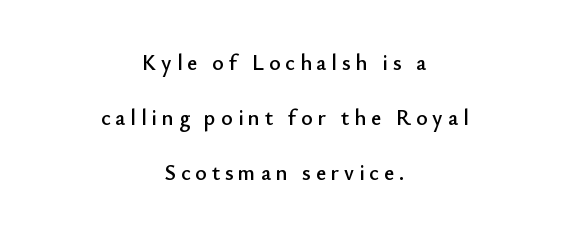
{"italic": "no", "underline": "no", "align": "center", "line_spacing": "loose", "line_spacing_ratio": 2.49, "letter_spacing": "wide", "letter_spacing_em": 0.22, "glyph_px": 22}
